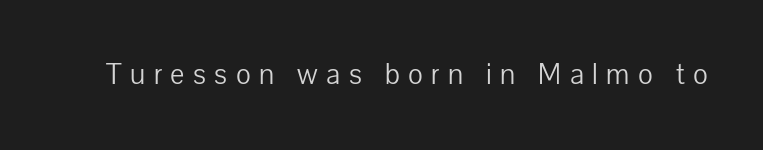
The image shows 30 px light sans-serif type, upright; set unusually wide letter spacing (+0.28 em), not underlined; low stroke contrast and a medium x-height.
